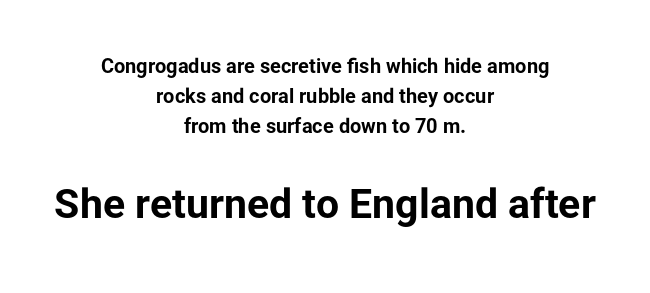
The image shows 41 px bold sans-serif type, upright; set centered, normal line spacing (1.5x), normal letter spacing, not underlined; the second (bottom) block is 2.05x larger; low stroke contrast and a medium x-height.
